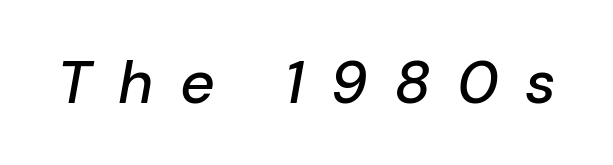
The image shows 60 px text type, italic (leaning right); set unusually wide letter spacing (+0.44 em), not underlined; low stroke contrast and a medium x-height.
